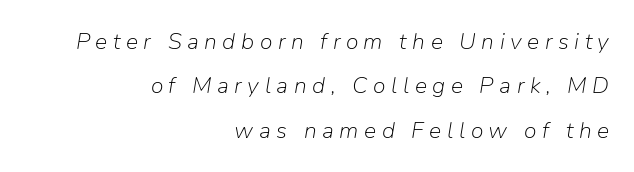
This sample uses expanded letter spacing, leaving extra air between glyphs. A flush-right, rag-left setting is used for this passage. Ink coverage per letter is moderate at most. A typesetter would mark this as italic. Regarding leading, the lines here are spaced well apart. Underlining? Definitely not there.
